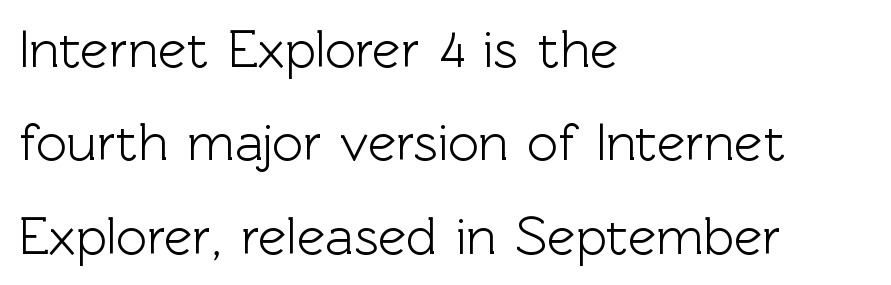
Q: Is the text italic (slanted)? A: No, it is upright.
Q: Is the typeface a serif or a sans-serif typeface? A: Sans-serif.
Q: Is the text underlined? A: No.
Q: How is the paragraph aligned? A: Left-aligned.
Q: Is the spacing between letters normal or unusually wide? A: Normal.
Q: Width (condensed, normal, or wide)? A: Normal.
Q: x-height? A: Medium.
Q: Monospaced? A: No.
